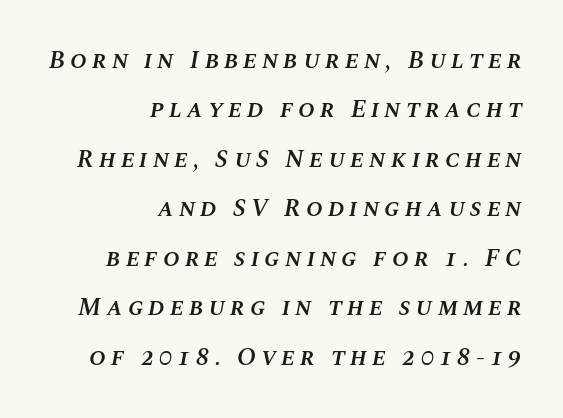
The image shows 25 px text type, italic (leaning right); set right-aligned, loose line spacing (1.98x), unusually wide letter spacing (+0.2 em), not underlined.
